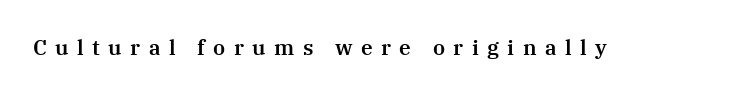
Do the letters lean? They stand straight. Type without underlining. Is the letter spacing exaggerated? Yes — the characters are pushed far apart.
